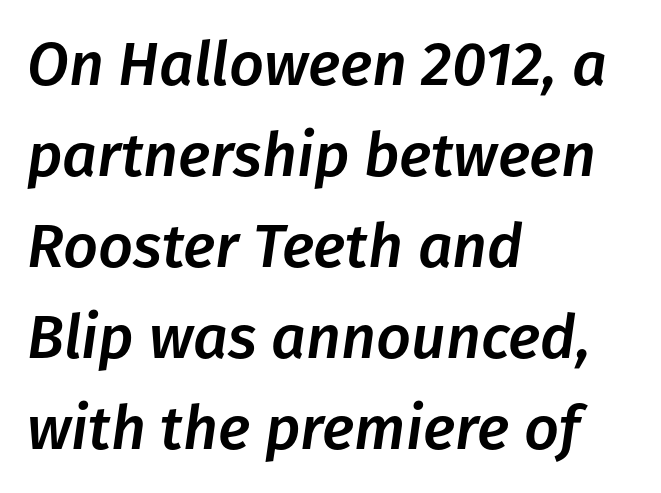
Q: Is the text italic (slanted)? A: Yes, it leans right by about 8 degrees.
Q: Is the text underlined? A: No.
Q: How is the paragraph aligned? A: Left-aligned.
Q: Is the spacing between letters normal or unusually wide? A: Normal.
Q: Is the spacing between lines tight, normal or loose? A: Normal.
Q: Width (condensed, normal, or wide)? A: Normal.
Q: Stroke contrast? A: Low.
Q: x-height? A: Medium.
Q: Monospaced? A: No.
